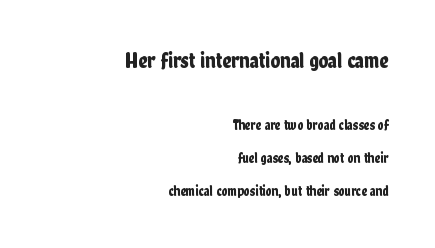
{"italic": "no", "underline": "no", "align": "right", "line_spacing": "loose", "line_spacing_ratio": 2.35, "letter_spacing": "normal", "letter_spacing_em": 0.0, "larger_block": "first", "size_ratio": 1.57, "glyph_px": 22}
